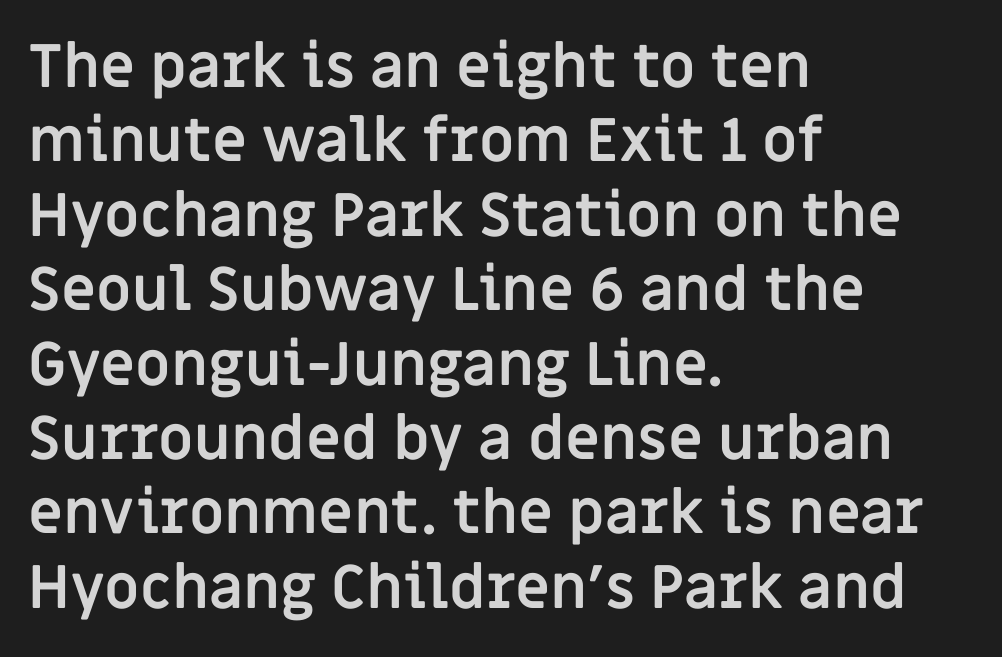
{"serif": "no", "italic": "no", "bold": "yes", "weight": "semibold", "width": "normal", "stroke_contrast": "low", "x_height": "large", "monospaced": "no", "underline": "no", "align": "left", "line_spacing_ratio": 1.24, "letter_spacing": "normal", "letter_spacing_em": 0.0, "glyph_px": 60}
